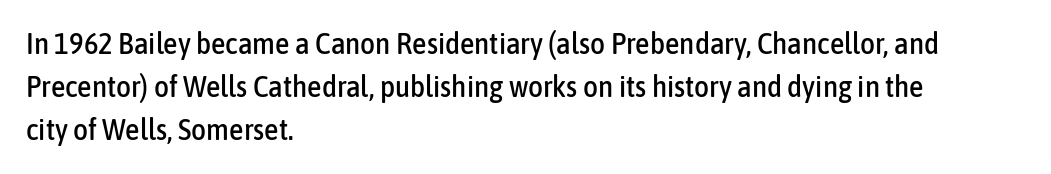
Line starts are locked; line ends wander. Type without underlining. The letters stand upright; this is a roman face. In terms of letterform style, serifs are entirely absent.
